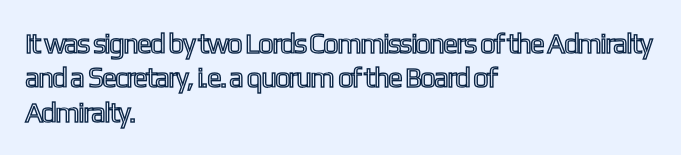
Q: Is the text italic (slanted)? A: No, it is upright.
Q: Is the text underlined? A: No.
Q: How is the paragraph aligned? A: Left-aligned.
Q: Is the spacing between letters normal or unusually wide? A: Normal.
Q: Width (condensed, normal, or wide)? A: Condensed.
Q: x-height? A: Medium.
Q: Monospaced? A: No.
